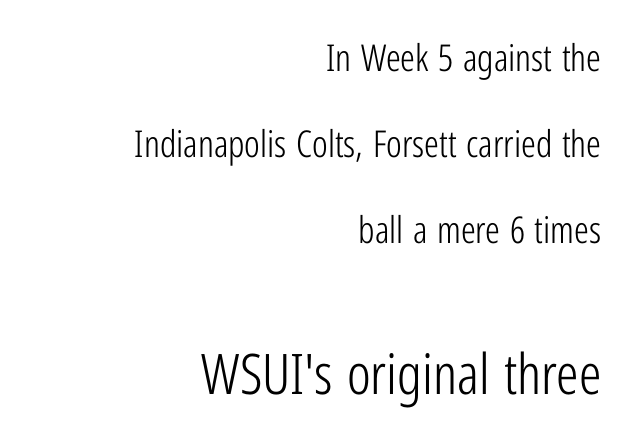
Between one letter and the next there's only the usual sliver of space. Each stroke keeps to a modest, everyday thickness or less. This sample is right-justified, so line beginnings fall wherever the words allow. Check where the strokes stop: nothing finishes them off — pure sans. Posture: straight, roman, zero tilt.
